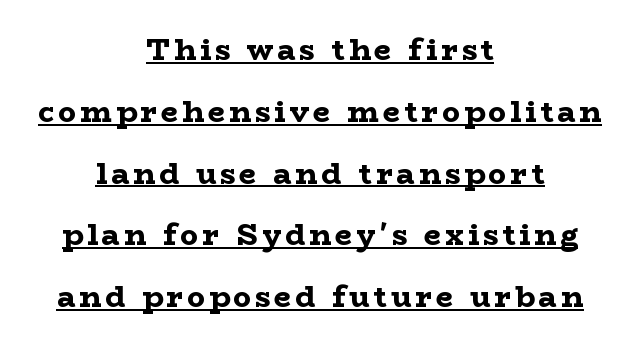
{"serif": "yes", "italic": "no", "bold": "yes", "weight": "bold", "width": "wide", "stroke_contrast": "low", "x_height": "medium", "monospaced": "no", "underline": "yes", "align": "center", "line_spacing": "loose", "line_spacing_ratio": 2.06, "glyph_px": 30}
